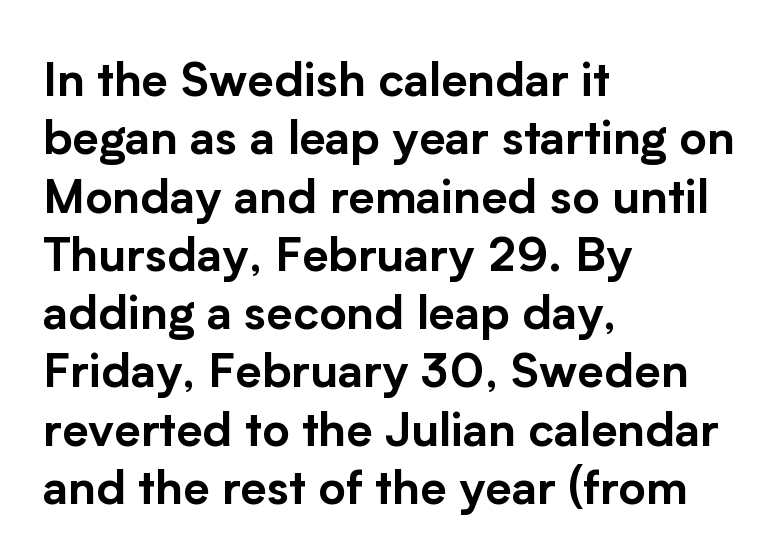
Q: Is the text italic (slanted)? A: No, it is upright.
Q: Is the typeface a serif or a sans-serif typeface? A: Sans-serif.
Q: Is the text underlined? A: No.
Q: How is the paragraph aligned? A: Left-aligned.
Q: Is the spacing between letters normal or unusually wide? A: Normal.
Q: Width (condensed, normal, or wide)? A: Normal.
Q: Stroke contrast? A: Low.
Q: x-height? A: Medium.
Q: Monospaced? A: No.
